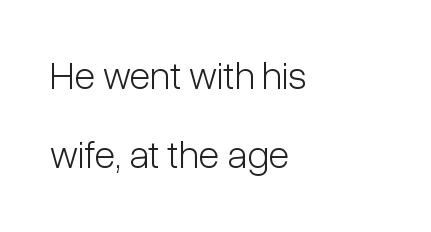
A clean baseline with only descenders dipping below it. The face used here is proportionally spaced, like ordinary book or web type. The letters sit at their default tracking, neither squeezed nor spread. Every stem runs plumb, perpendicular to the baseline.
